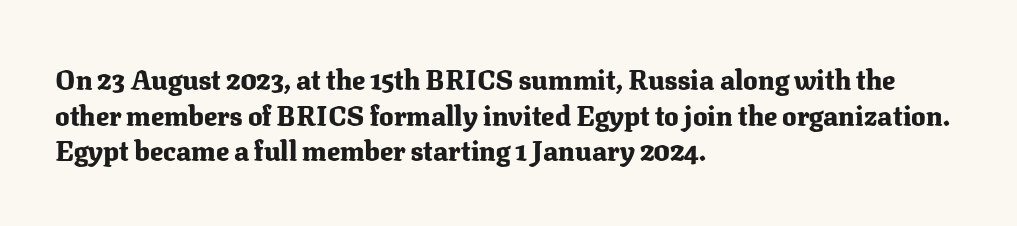
Q: Is the text bold? A: Yes.
Q: Is the text italic (slanted)? A: No, it is upright.
Q: Is the text underlined? A: No.
Q: How is the paragraph aligned? A: Left-aligned.
Q: Is the spacing between letters normal or unusually wide? A: Normal.
Q: Is the spacing between lines tight, normal or loose? A: Normal.
